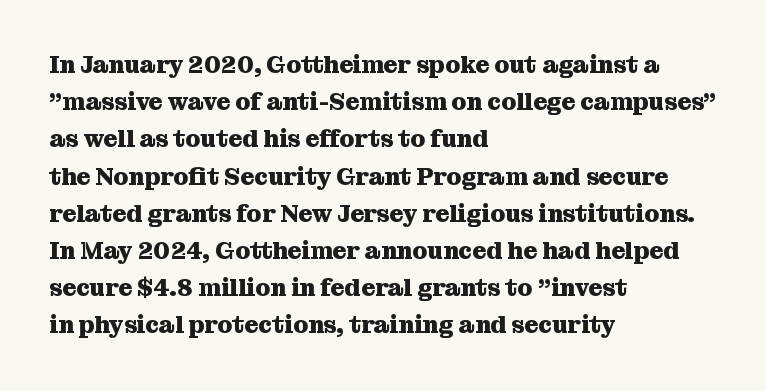
The image shows 24 px bold type, upright; set left-aligned, normal line spacing (1.55x), normal letter spacing, not underlined.
